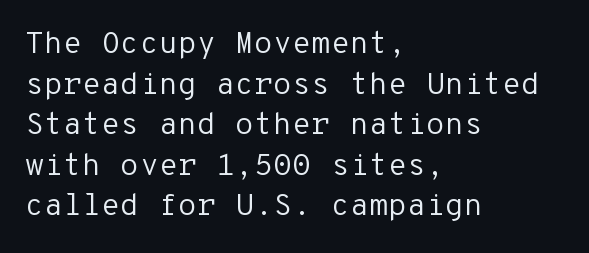
Q: Is the text bold? A: No.
Q: Is the text italic (slanted)? A: No, it is upright.
Q: Is the typeface a serif or a sans-serif typeface? A: Sans-serif.
Q: Is the text underlined? A: No.
Q: How is the paragraph aligned? A: Left-aligned.
Q: Is the spacing between letters normal or unusually wide? A: Normal.
Q: Is the spacing between lines tight, normal or loose? A: Normal.
Q: Width (condensed, normal, or wide)? A: Normal.
Q: Stroke contrast? A: Low.
Q: x-height? A: Medium.
Q: Monospaced? A: Yes.
